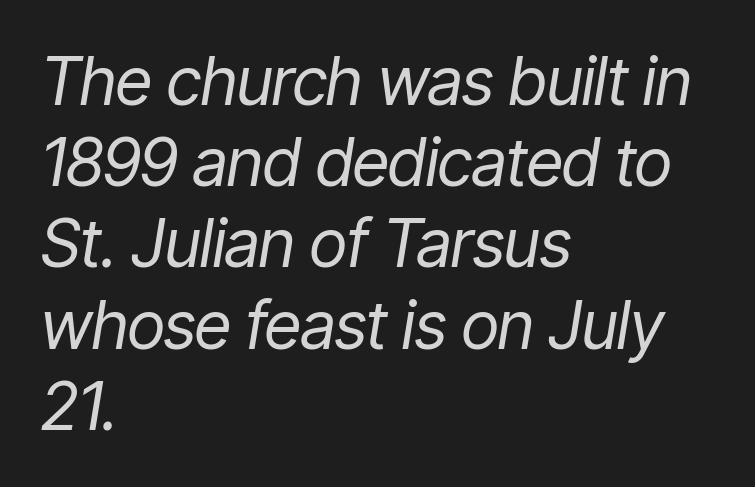
{"italic": "yes", "lean": "right", "slant_degrees": 9, "bold": "no", "weight": "regular", "width": "condensed", "stroke_contrast": "low", "x_height": "medium", "monospaced": "no", "underline": "no", "align": "left", "line_spacing_ratio": 1.23, "letter_spacing": "normal", "letter_spacing_em": 0.0, "glyph_px": 66}
